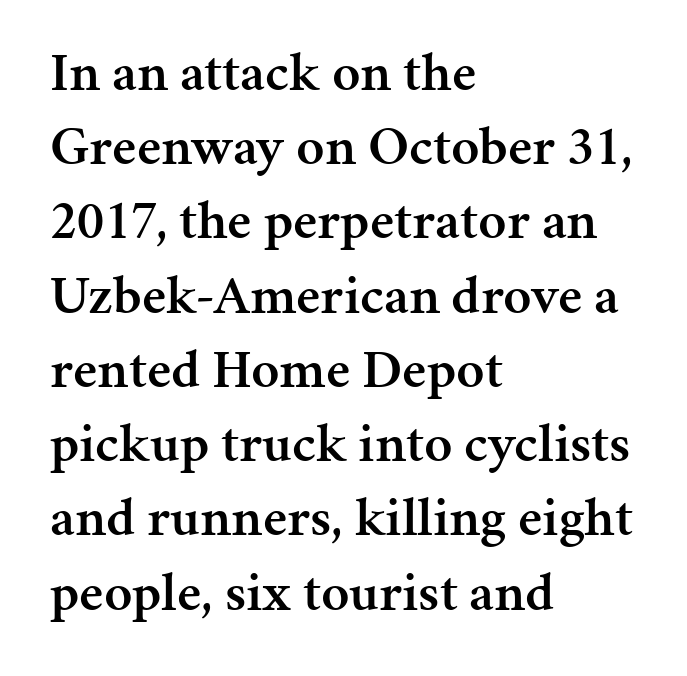
The image shows 55 px semibold serif type, upright; set left-aligned, normal line spacing (1.35x), normal letter spacing, not underlined; medium stroke contrast and a medium x-height.
